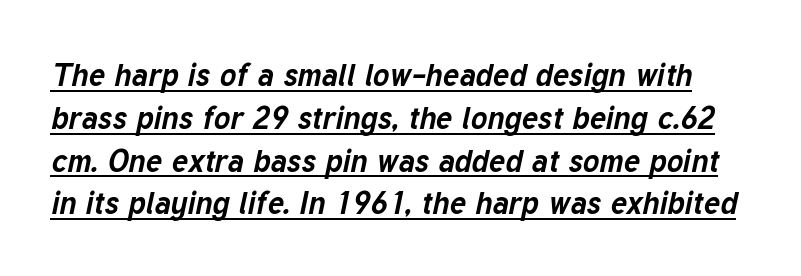
The image shows 31 px bold type, italic (leaning right); set normal line spacing (1.38x), normal letter spacing, underlined; low stroke contrast and a medium x-height.
